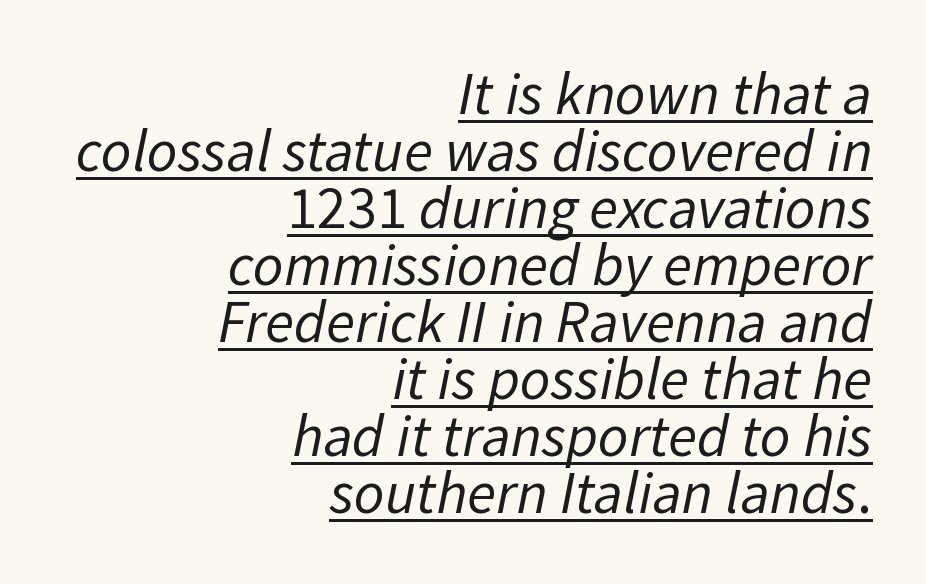
The image shows 60 px regular-weight sans-serif type; set right-aligned, tight line spacing (0.95x), normal letter spacing, underlined; low stroke contrast and a medium x-height.
